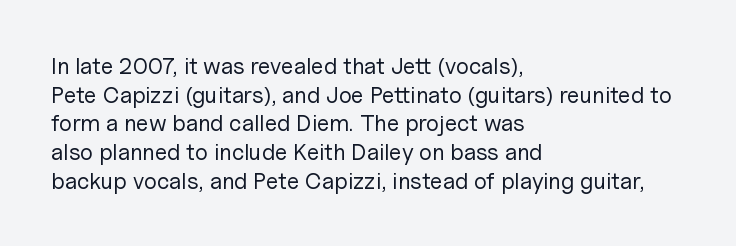
The lines sit at an ordinary, default distance from one another. The text block is weighted toward the left margin, trailing off unevenly rightward. Tracking value appears to be zero — textbook default spacing. Has an underline been added? It has not. Stroke mass is kept to a normal reading level or below.
